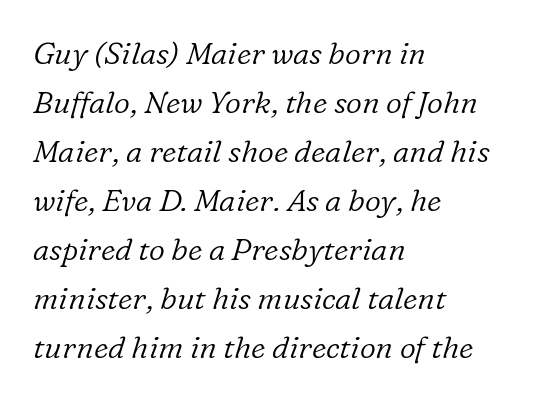
Q: Is the text bold? A: No.
Q: Is the text italic (slanted)? A: Yes, it leans right by about 16 degrees.
Q: Is the typeface a serif or a sans-serif typeface? A: Serif.
Q: Is the text underlined? A: No.
Q: How is the paragraph aligned? A: Left-aligned.
Q: Is the spacing between letters normal or unusually wide? A: Normal.
Q: Is the spacing between lines tight, normal or loose? A: Normal.
Q: Width (condensed, normal, or wide)? A: Normal.
Q: Stroke contrast? A: Low.
Q: x-height? A: Medium.
Q: Monospaced? A: No.
